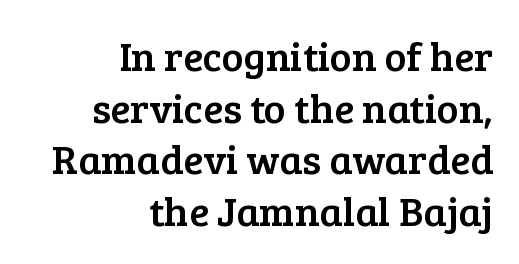
The image shows 41 px serif type, upright; set right-aligned, normal line spacing (1.26x), normal letter spacing, not underlined; low stroke contrast and a medium x-height.
